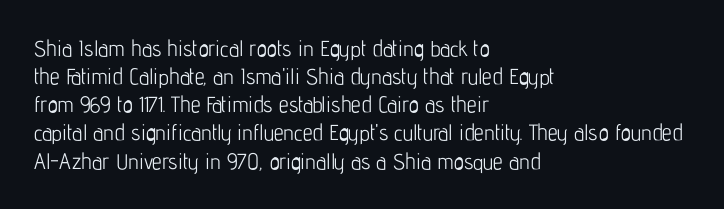
Q: Is the text bold? A: No.
Q: Is the text italic (slanted)? A: No, it is upright.
Q: Is the text underlined? A: No.
Q: How is the paragraph aligned? A: Left-aligned.
Q: Is the spacing between letters normal or unusually wide? A: Normal.
Q: Is the spacing between lines tight, normal or loose? A: Normal.
